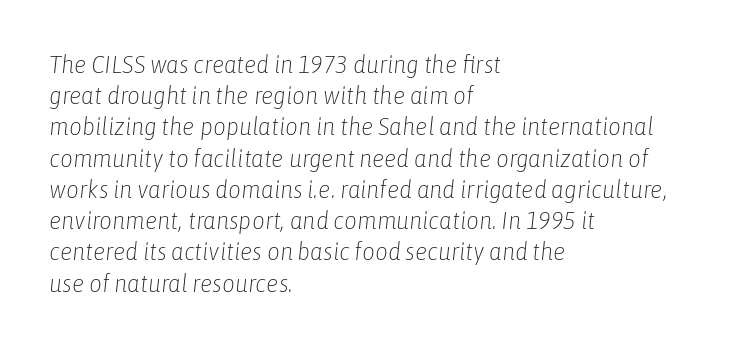
Q: Is the text bold? A: No.
Q: Is the text italic (slanted)? A: Yes, it leans right by about 6 degrees.
Q: Is the text underlined? A: No.
Q: How is the paragraph aligned? A: Left-aligned.
Q: Is the spacing between letters normal or unusually wide? A: Normal.
Q: Is the spacing between lines tight, normal or loose? A: Normal.
